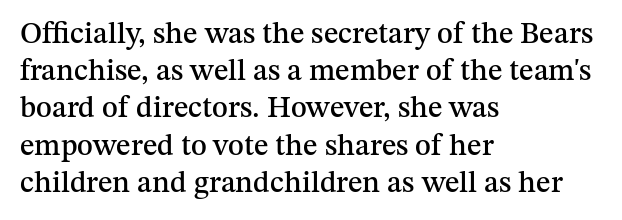
{"serif": "yes", "italic": "no", "width": "normal", "stroke_contrast": "medium", "x_height": "medium", "monospaced": "no", "underline": "no", "align": "left", "line_spacing_ratio": 1.24, "letter_spacing": "normal", "letter_spacing_em": 0.0, "glyph_px": 30}
